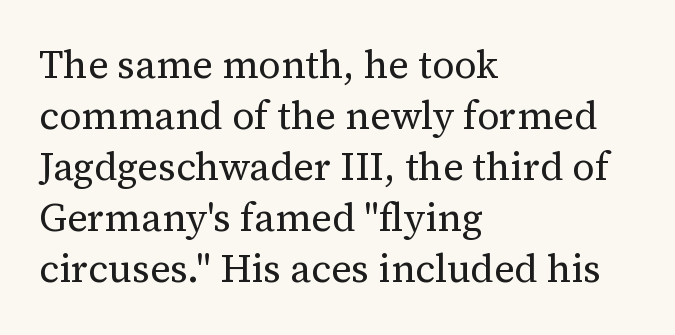
The image shows 39 px regular-weight serif type, upright; set left-aligned, normal line spacing (1.31x), normal letter spacing, not underlined; medium stroke contrast and a medium x-height.
